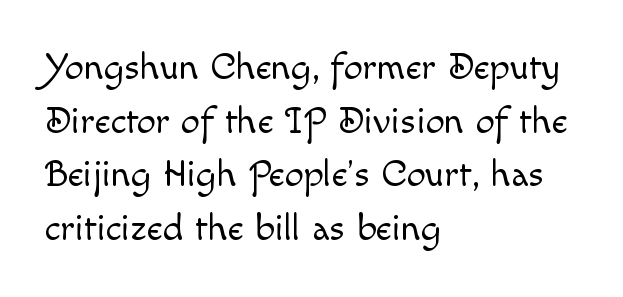
The image shows 38 px light type, upright; set left-aligned, normal line spacing (1.41x), normal letter spacing, not underlined; a small x-height.
